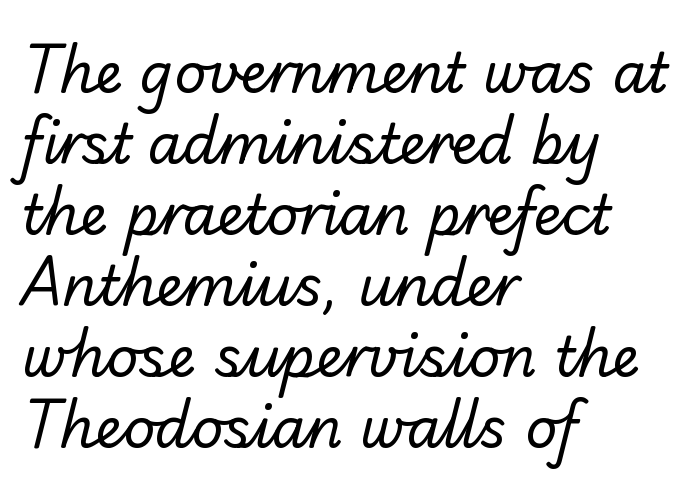
Q: Is the text bold? A: No.
Q: Is the typeface a serif or a sans-serif typeface? A: Sans-serif.
Q: Is the text underlined? A: No.
Q: How is the paragraph aligned? A: Left-aligned.
Q: Is the spacing between letters normal or unusually wide? A: Normal.
Q: Is the spacing between lines tight, normal or loose? A: Normal.
Q: Width (condensed, normal, or wide)? A: Normal.
Q: Stroke contrast? A: Low.
Q: x-height? A: Small.
Q: Monospaced? A: No.
